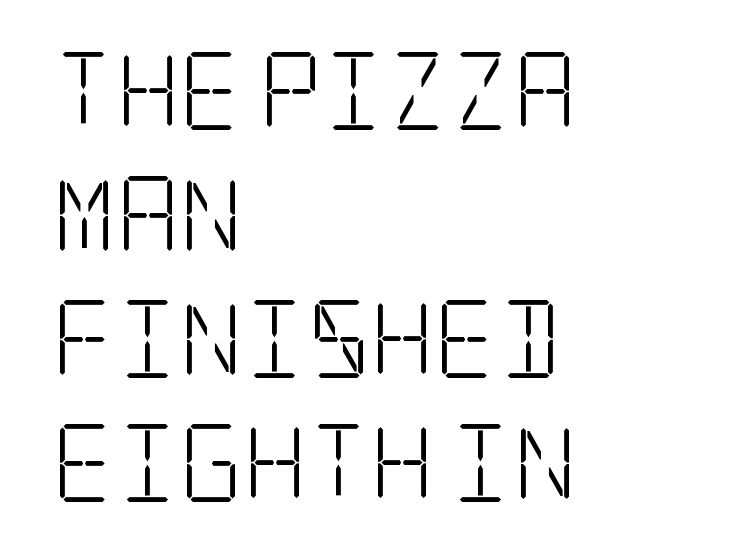
The image shows 78 px light, condensed serif type, upright; set left-aligned, normal line spacing (1.59x), normal letter spacing, not underlined; low stroke contrast and a large x-height.
